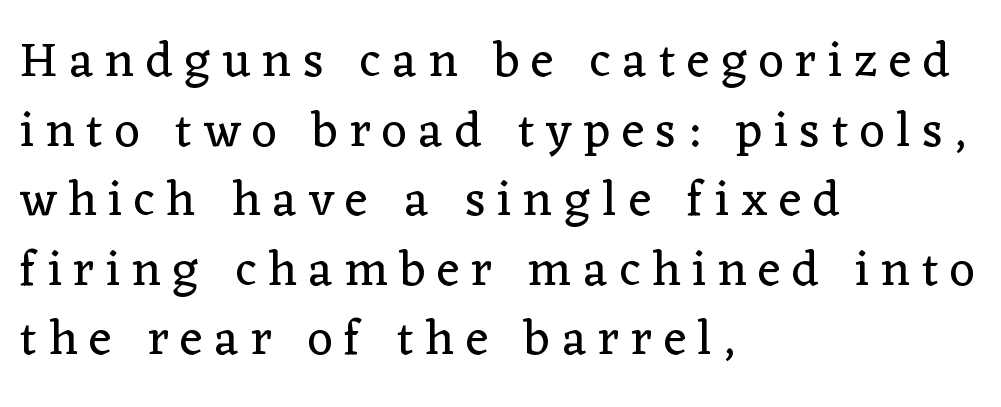
The image shows 49 px regular-weight serif type, upright; set left-aligned, normal line spacing (1.42x), unusually wide letter spacing (+0.24 em), not underlined; low stroke contrast and a medium x-height.
